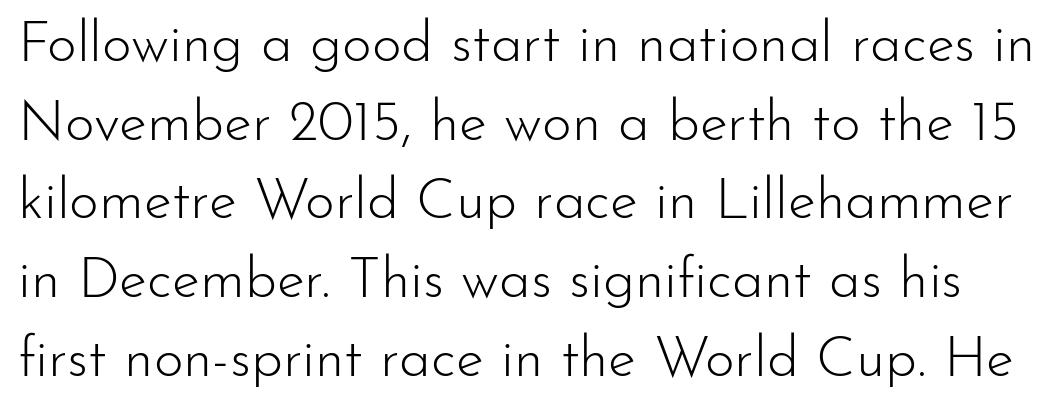
{"serif": "no", "italic": "no", "bold": "no", "weight": "light", "width": "normal", "stroke_contrast": "low", "x_height": "small", "monospaced": "no", "underline": "no", "line_spacing": "normal", "line_spacing_ratio": 1.38, "letter_spacing": "normal", "letter_spacing_em": 0.0, "glyph_px": 57}
